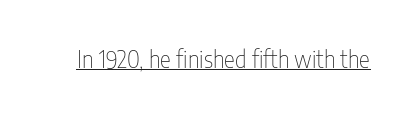
{"italic": "no", "bold": "no", "underline": "yes", "letter_spacing": "normal", "letter_spacing_em": 0.0, "glyph_px": 23}
